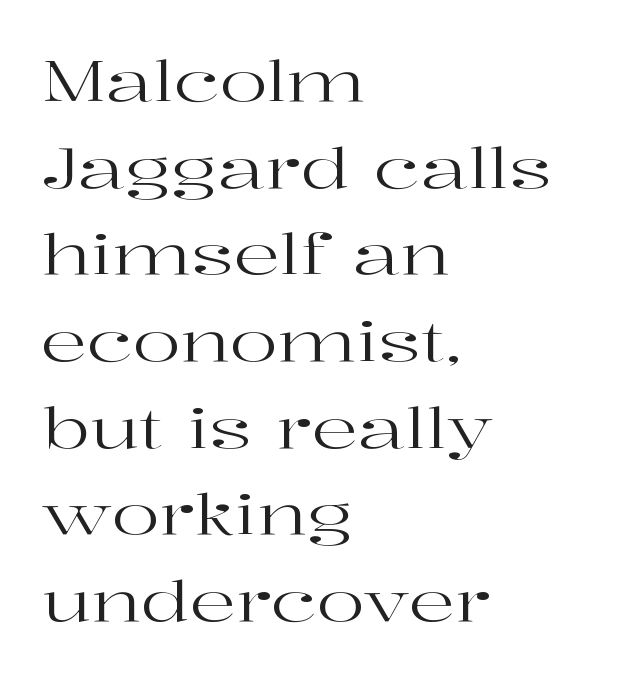
The vertical gap from one line to the next is medium. In terms of letterspacing, this is plain default setting. The passage shown is typed in a proportional face where columns would drift. Beneath every word, the page is bare. The strokes carry an ordinary text weight at most. The type sits square on the baseline with zero lean.
